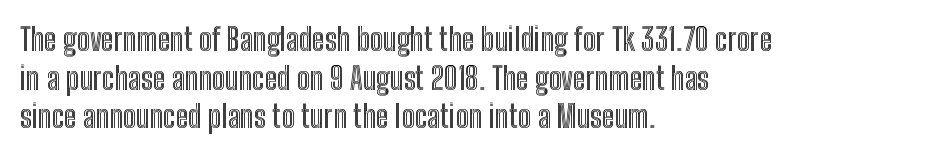
The letters stand straight up with perfectly vertical stems. In CSS terms this would be text-align: left. Lines of text with bare space underneath. Whoever set this chose a conventional vertical rhythm.
